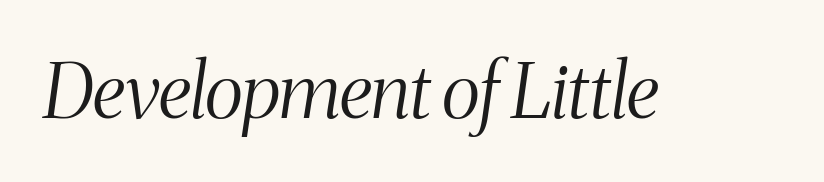
Q: Is the text bold? A: No.
Q: Is the text italic (slanted)? A: Yes, it leans right by about 8 degrees.
Q: Is the typeface a serif or a sans-serif typeface? A: Serif.
Q: Is the text underlined? A: No.
Q: Is the spacing between letters normal or unusually wide? A: Normal.
Q: Width (condensed, normal, or wide)? A: Condensed.
Q: Stroke contrast? A: Medium.
Q: x-height? A: Medium.
Q: Monospaced? A: No.
